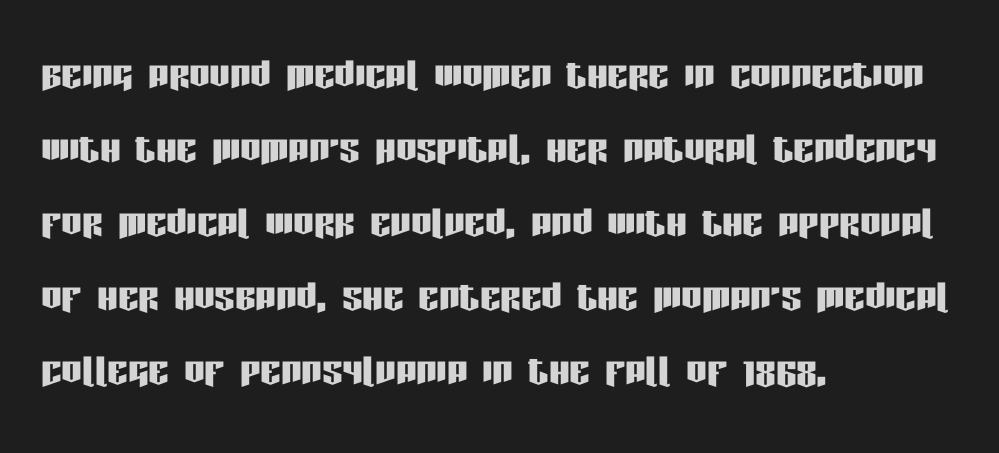
The face used here is proportionally spaced, like ordinary book or web type. The leading is moderate, giving the passage an even texture. The setting favours the left margin, as ordinary paragraphs usually do. The type family on display is of the sans-serif kind.
